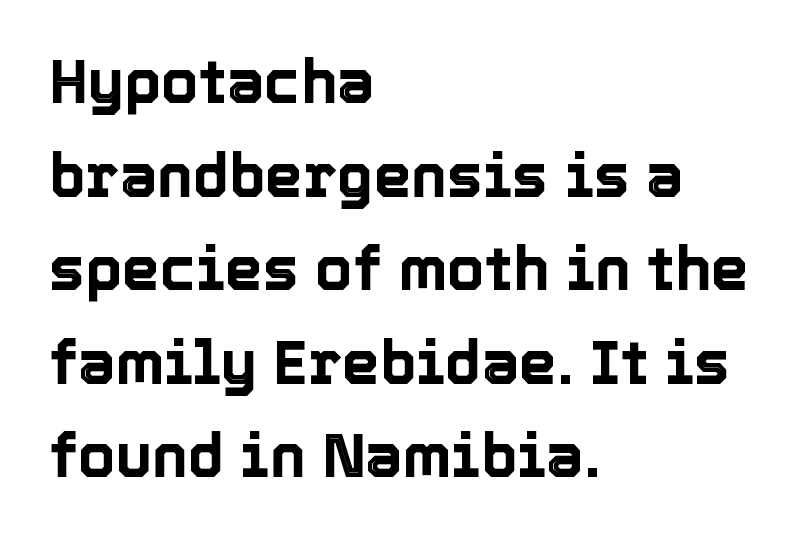
The image shows 60 px text type, upright; set left-aligned, normal line spacing (1.56x), normal letter spacing, not underlined; a medium x-height.
